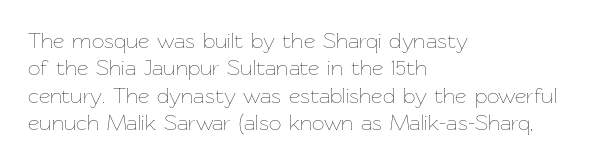
Counters stay open thanks to moderate or lighter strokes. All the whitespace from short lines collects on the right. Normally led — the rows are evenly, conventionally spaced. The glyphs are unaccompanied by any horizontal stroke below them.
